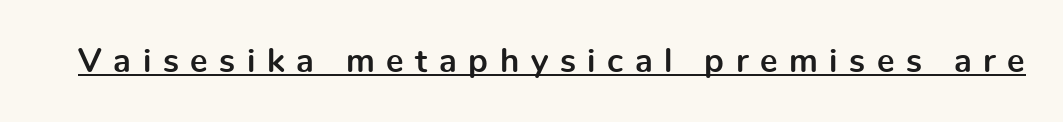
Q: Is the text bold? A: Yes.
Q: Is the text italic (slanted)? A: No, it is upright.
Q: Is the typeface a serif or a sans-serif typeface? A: Sans-serif.
Q: Is the text underlined? A: Yes.
Q: Is the spacing between letters normal or unusually wide? A: Unusually wide.
Q: Width (condensed, normal, or wide)? A: Normal.
Q: x-height? A: Medium.
Q: Monospaced? A: No.
